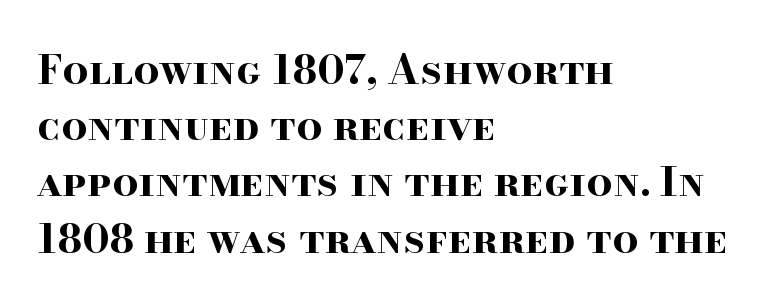
Unlike a clean sans, this face finishes its strokes with serifs. This sample uses an upright cut, with every glyph sitting square on the baseline. A classic flush-left, rag-right setting is used for this passage. The string is rendered with underlining switched off. Weight check: bold — yes, fully. Evenly set lines give the paragraph a standard silhouette.
